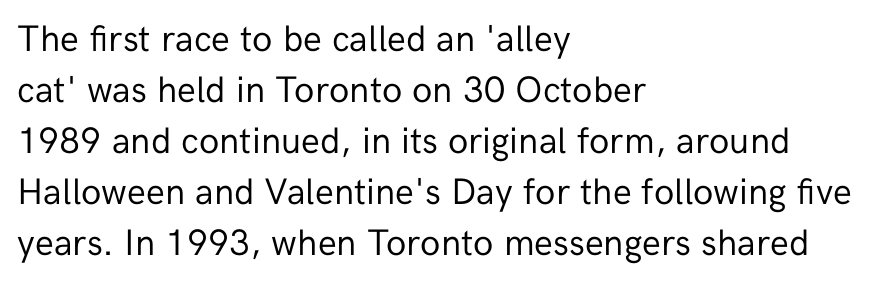
The image shows 37 px regular-weight sans-serif type, upright; set left-aligned, normal line spacing (1.38x), normal letter spacing, not underlined; low stroke contrast and a medium x-height.
